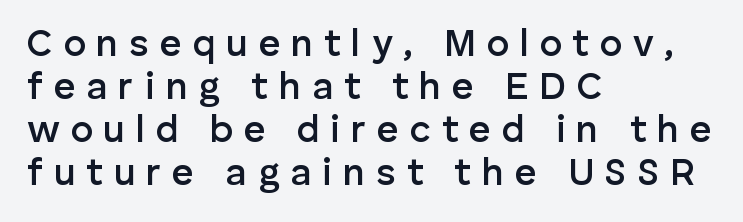
{"serif": "no", "italic": "no", "bold": "semi", "weight": "semibold", "width": "normal", "stroke_contrast": "low", "x_height": "medium", "monospaced": "no", "underline": "no", "align": "left", "line_spacing": "tight", "line_spacing_ratio": 1.13, "letter_spacing": "wide", "letter_spacing_em": 0.28, "glyph_px": 38}
